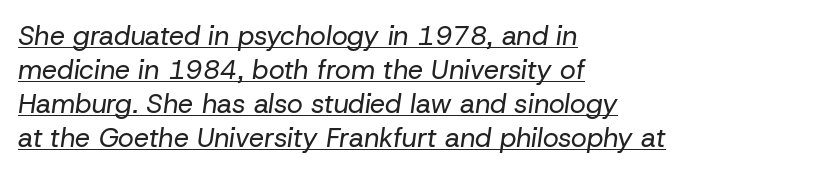
The passage shown is underscored from start to finish. Heft: none added — not bold. You could call the tracking neutral — neither tight nor loose. Would a proofreader flag this as italicized? Yes. The line-height multiplier appears to be the usual default.
